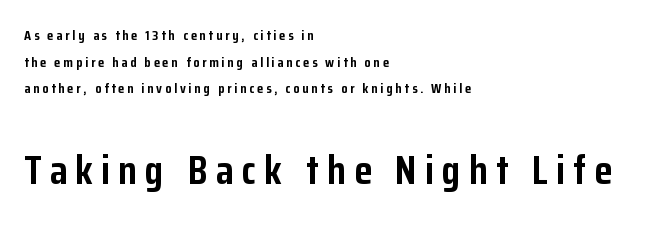
The image shows 41 px semibold, condensed sans-serif type, upright; set left-aligned, loose line spacing (1.91x), unusually wide letter spacing (+0.2 em), not underlined; the second (bottom) block is 2.93x larger; low stroke contrast and a medium x-height.
